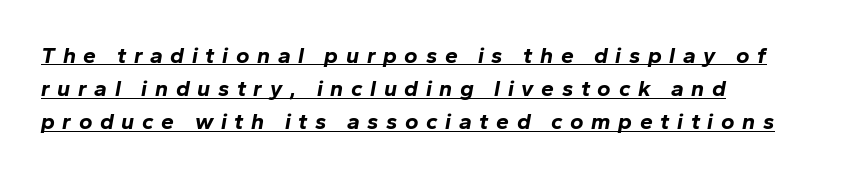
Typographic density is high because the face is bold. Tracking here is generous; glyphs stand well apart from one another. When letters slant like this, we call the style italic. Like a heading marked for emphasis, these lines bear an underscore. Teacher's note: observe the even left margin — that is flush-left alignment.
